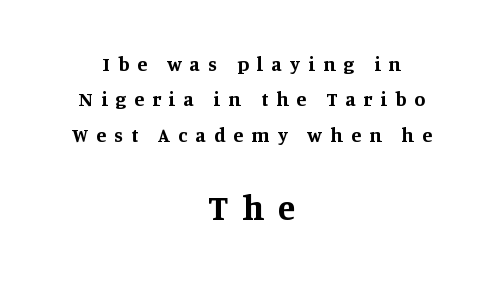
A serif font was chosen for this passage. This rendering uses center alignment, leaving both contours irregular but symmetric. These lines are rendered in a variable-pitch font. Does the lettering tilt? It doesn't — this is upright. Small over large — that's the arrangement of the two blocks here. Every letter is thick-stroked: bold, no question.
